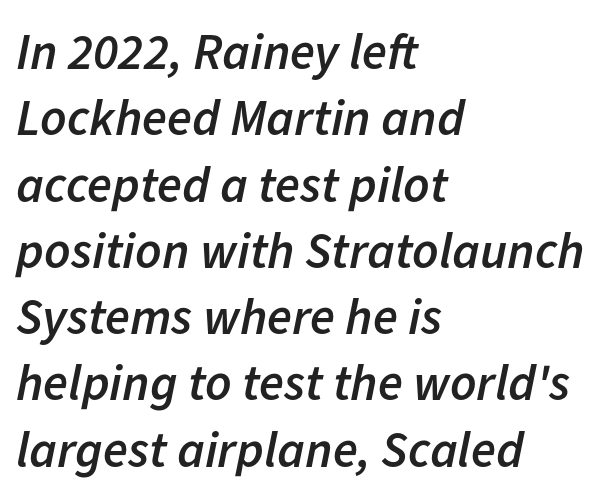
Q: Is the text bold? A: Semi-bold.
Q: Is the text italic (slanted)? A: Yes, it leans right by about 11 degrees.
Q: Is the text underlined? A: No.
Q: How is the paragraph aligned? A: Left-aligned.
Q: Is the spacing between letters normal or unusually wide? A: Normal.
Q: Is the spacing between lines tight, normal or loose? A: Normal.
Q: Width (condensed, normal, or wide)? A: Normal.
Q: Stroke contrast? A: Low.
Q: x-height? A: Medium.
Q: Monospaced? A: No.
